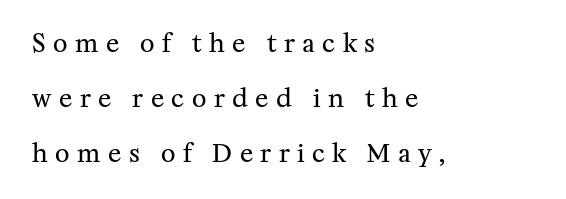
Q: Is the text bold? A: No.
Q: Is the text italic (slanted)? A: No, it is upright.
Q: Is the text underlined? A: No.
Q: How is the paragraph aligned? A: Left-aligned.
Q: Is the spacing between letters normal or unusually wide? A: Unusually wide.
Q: Is the spacing between lines tight, normal or loose? A: Loose.
